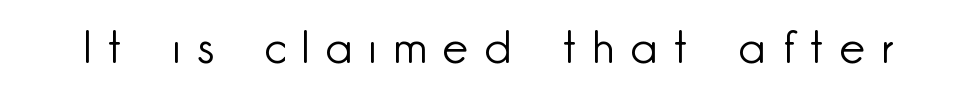
The strokes carry an ordinary text weight at most. The font's upright variant was chosen for this text. A typesetter would label this face a sans. Check the space under the baseline: it is left empty.
